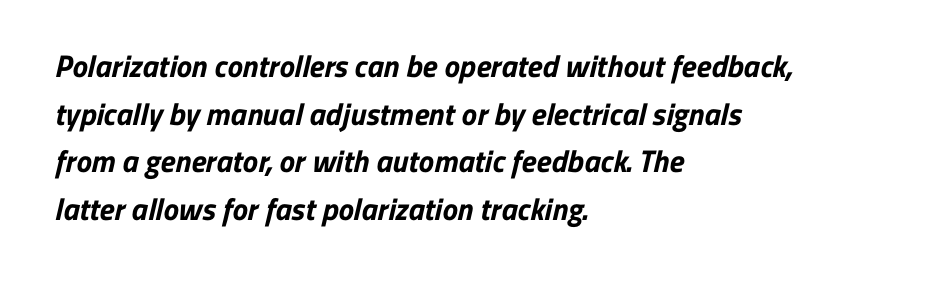
Q: Is the text bold? A: Yes.
Q: Is the typeface a serif or a sans-serif typeface? A: Sans-serif.
Q: Is the text underlined? A: No.
Q: How is the paragraph aligned? A: Left-aligned.
Q: Is the spacing between letters normal or unusually wide? A: Normal.
Q: Is the spacing between lines tight, normal or loose? A: Normal.
Q: Width (condensed, normal, or wide)? A: Normal.
Q: Stroke contrast? A: Low.
Q: x-height? A: Medium.
Q: Monospaced? A: No.
